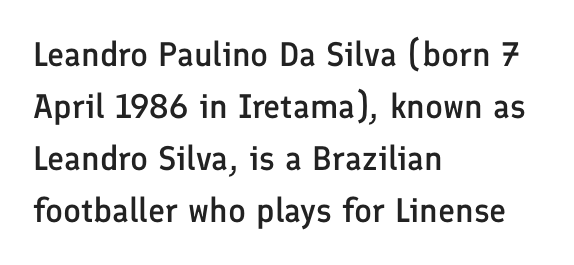
Tall strokes in this sample are plumb rather than angled. One glance says typical: line gaps are just what's usual. One-word summary of the alignment: left. The passage shown is typed in a proportional face where columns would drift. Note: no serifs on the glyphs. Here the glyphs are tracked normally, forming tight word shapes.
